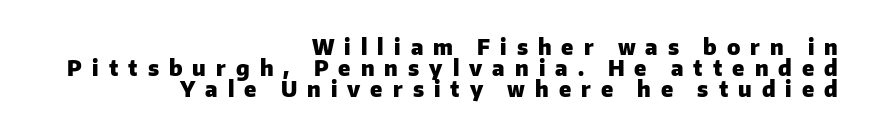
{"italic": "no", "bold": "yes", "underline": "no", "align": "right", "line_spacing": "tight", "line_spacing_ratio": 0.99, "letter_spacing": "wide", "letter_spacing_em": 0.48, "glyph_px": 21}
